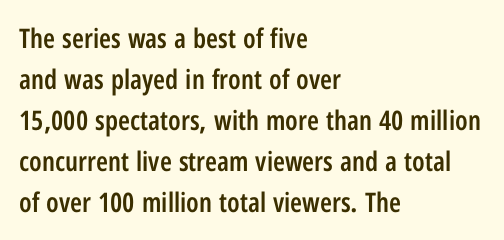
{"italic": "no", "bold": "semi", "underline": "no", "align": "left", "line_spacing": "normal", "line_spacing_ratio": 1.52, "letter_spacing": "normal", "letter_spacing_em": 0.0, "glyph_px": 27}
